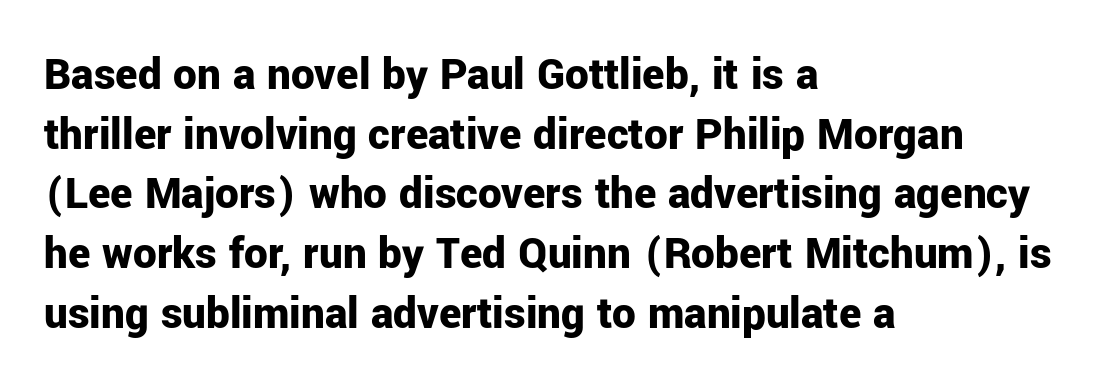
Q: Is the text bold? A: Yes.
Q: Is the text italic (slanted)? A: No, it is upright.
Q: Is the typeface a serif or a sans-serif typeface? A: Sans-serif.
Q: Is the text underlined? A: No.
Q: How is the paragraph aligned? A: Left-aligned.
Q: Is the spacing between letters normal or unusually wide? A: Normal.
Q: Is the spacing between lines tight, normal or loose? A: Normal.
Q: Width (condensed, normal, or wide)? A: Normal.
Q: Stroke contrast? A: Low.
Q: x-height? A: Medium.
Q: Monospaced? A: No.
